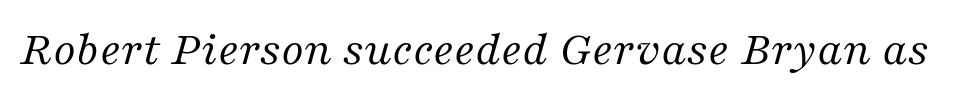
{"serif": "yes", "italic": "yes", "lean": "right", "slant_degrees": 16, "bold": "no", "weight": "regular", "width": "normal", "stroke_contrast": "medium", "x_height": "medium", "monospaced": "no", "underline": "no", "letter_spacing": "normal", "letter_spacing_em": 0.0, "glyph_px": 49}
